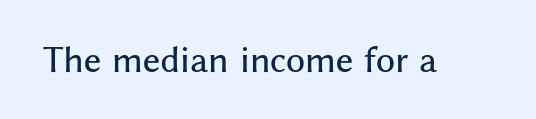
{"serif": "no", "italic": "no", "width": "normal", "stroke_contrast": "medium", "x_height": "medium", "monospaced": "no", "underline": "no", "letter_spacing": "normal", "letter_spacing_em": 0.0, "glyph_px": 33}
